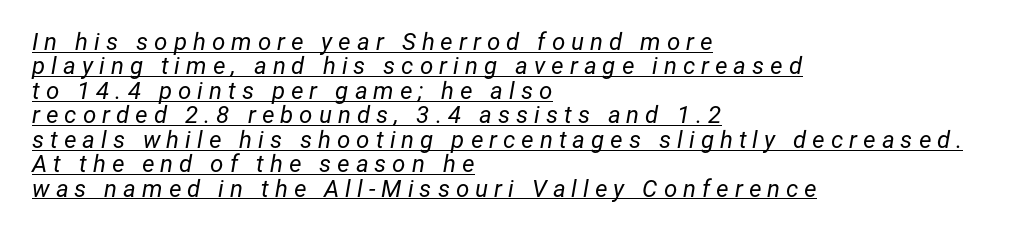
The image shows 24 px text type, italic (leaning right); set left-aligned, tight line spacing (1.02x), unusually wide letter spacing (+0.25 em), underlined.
